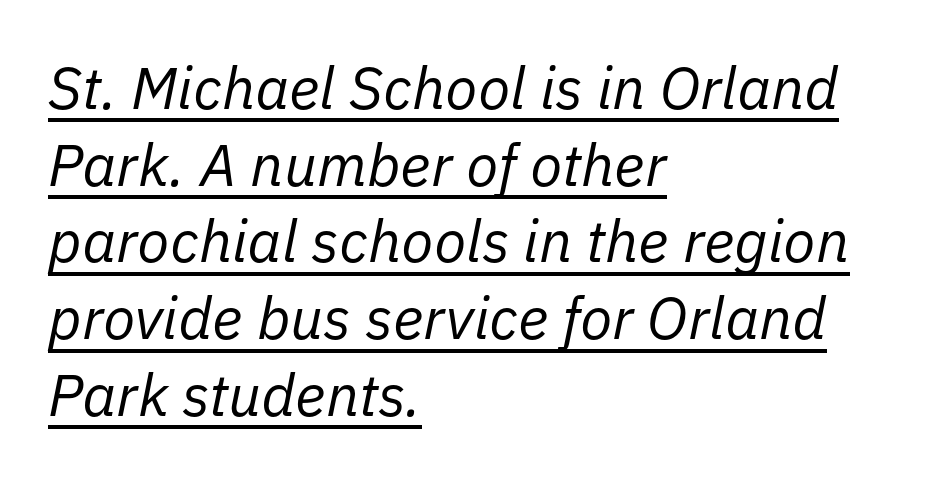
Q: Is the text bold? A: No.
Q: Is the text italic (slanted)? A: Yes, it leans right by about 11 degrees.
Q: Is the text underlined? A: Yes.
Q: How is the paragraph aligned? A: Left-aligned.
Q: Is the spacing between letters normal or unusually wide? A: Normal.
Q: Is the spacing between lines tight, normal or loose? A: Normal.
Q: Width (condensed, normal, or wide)? A: Normal.
Q: Stroke contrast? A: Low.
Q: x-height? A: Medium.
Q: Monospaced? A: No.
